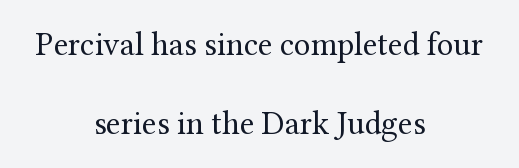
Serif or sans? Serif — the stroke terminals have little feet. This is the regular roman posture of the typeface. Observe the ordinary spacing: letters are neighbours, not strangers. Heaviness? Minimal to ordinary, like unemphasized prose. A typesetter would call this proportional, since set widths differ per character.
